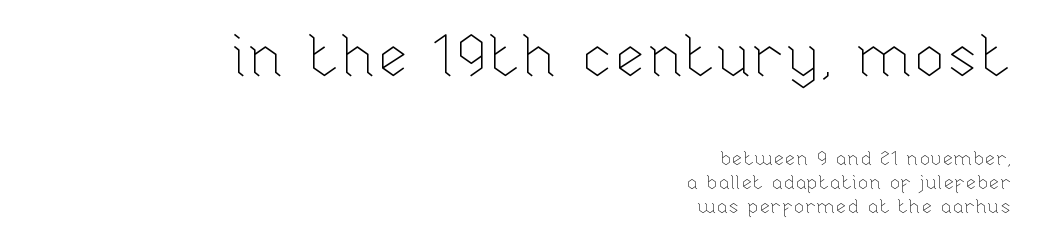
The image shows 59 px thin type, upright; set right-aligned, line spacing 1.21x, normal letter spacing, not underlined; the first (top) block is 2.95x larger; low stroke contrast and a medium x-height.
